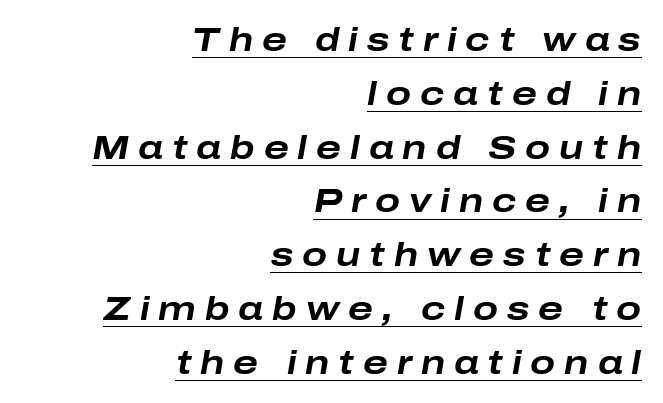
The image shows 33 px bold, wide type, italic (leaning right); set right-aligned, normal line spacing (1.63x), unusually wide letter spacing (+0.27 em), underlined; low stroke contrast and a medium x-height.
